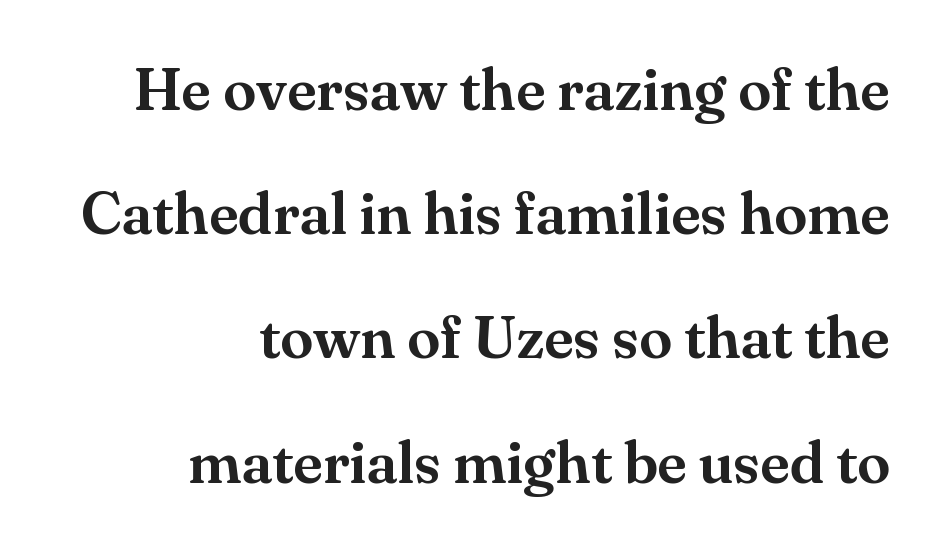
The image shows 60 px serif type, upright; set right-aligned, loose line spacing (2.07x), normal letter spacing, not underlined; medium stroke contrast and a small x-height.
